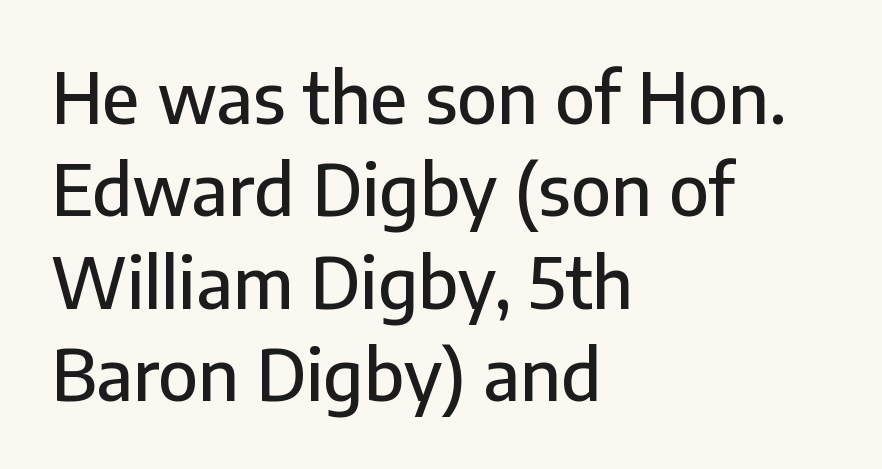
Caption: standard tracking, unaltered. Just letters on the line, the space beneath them empty. If you measured baseline to baseline, you'd find a middling distance. Left-aligned paragraph, ragged on the right. These lines were composed using upright roman letters.
